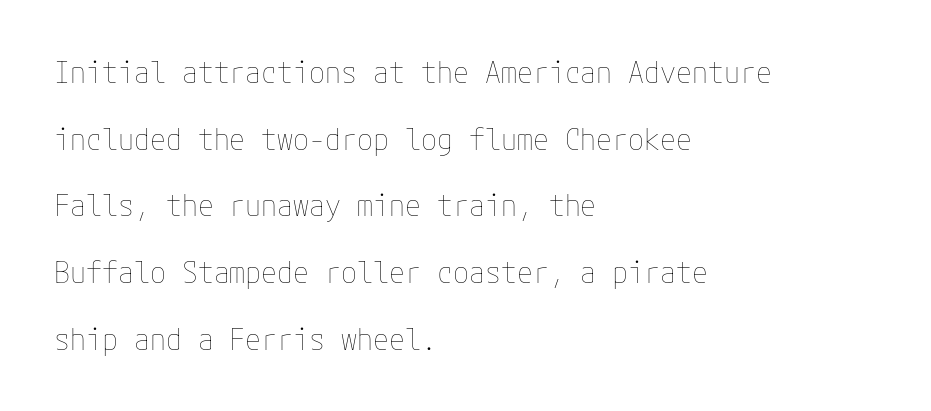
The image shows 29 px thin type, upright; set left-aligned, loose line spacing (2.3x), normal letter spacing, not underlined; low stroke contrast and a medium x-height.
